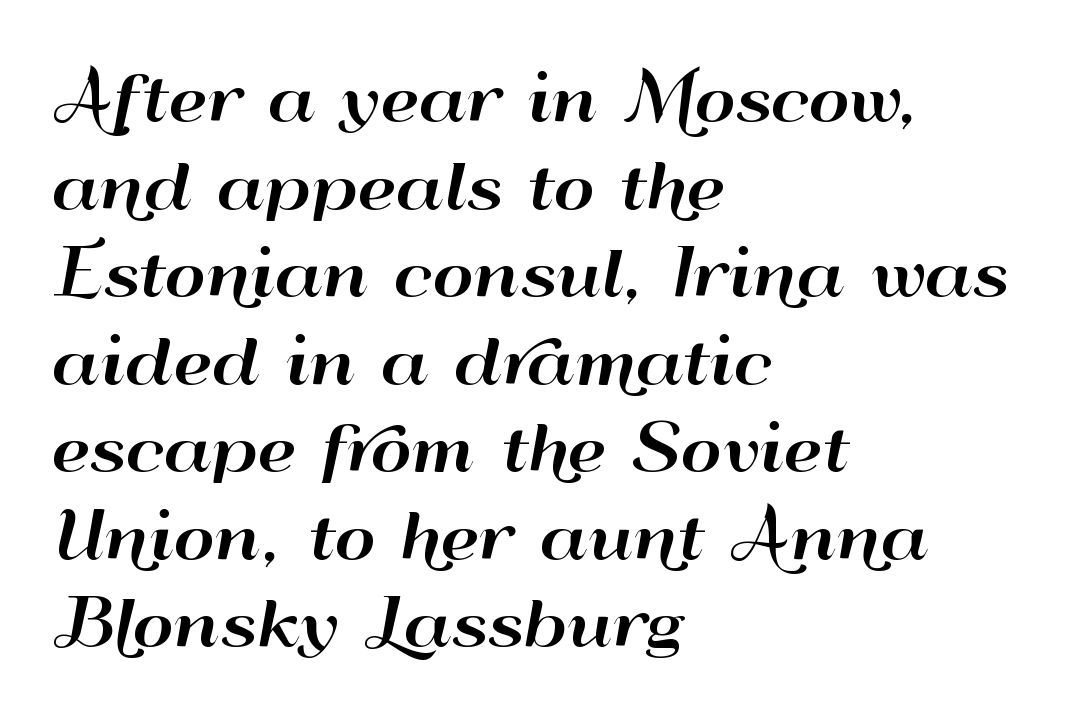
Look at the tracking — it's just the regular setting, nothing added. The passage shown is typed in a proportional face where columns would drift. The lines sit at an ordinary, default distance from one another. The passage shown is not underscored anywhere. The text block is weighted toward the left margin, trailing off unevenly rightward.
